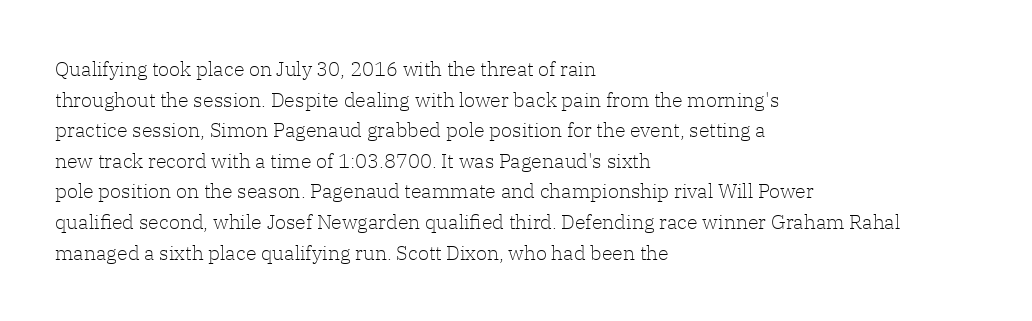
The image shows 20 px text type, upright; set left-aligned, normal line spacing (1.53x), normal letter spacing, not underlined.
